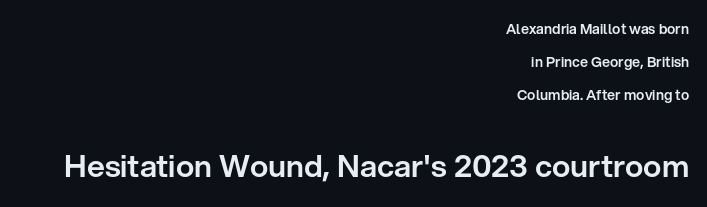
The image shows 31 px sans-serif type, upright; set right-aligned, loose line spacing (2.37x), normal letter spacing, not underlined; the second (bottom) block is 2.21x larger; low stroke contrast and a medium x-height.
